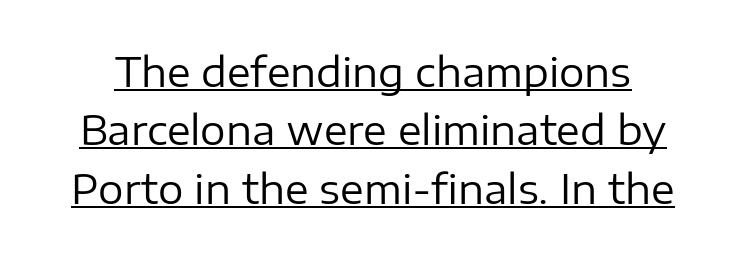
Q: Is the text bold? A: No.
Q: Is the text italic (slanted)? A: No, it is upright.
Q: Is the typeface a serif or a sans-serif typeface? A: Sans-serif.
Q: Is the text underlined? A: Yes.
Q: Is the spacing between letters normal or unusually wide? A: Normal.
Q: Is the spacing between lines tight, normal or loose? A: Normal.
Q: Width (condensed, normal, or wide)? A: Normal.
Q: Stroke contrast? A: Low.
Q: x-height? A: Medium.
Q: Monospaced? A: No.
